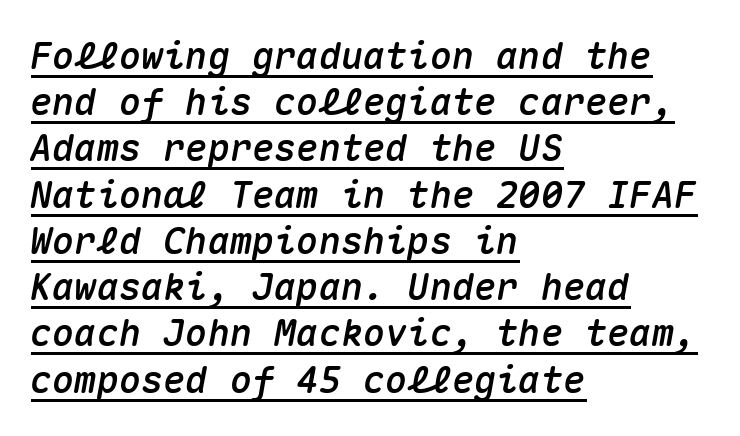
The image shows 37 px text type, italic (leaning right), monospaced; set left-aligned, normal line spacing (1.25x), normal letter spacing, underlined; medium stroke contrast and a medium x-height.
